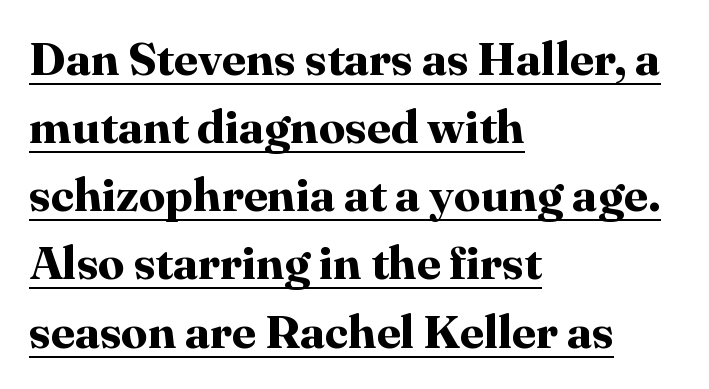
{"serif": "yes", "italic": "no", "bold": "yes", "weight": "bold", "width": "normal", "stroke_contrast": "high", "x_height": "medium", "monospaced": "no", "underline": "yes", "align": "left", "line_spacing": "normal", "line_spacing_ratio": 1.45, "letter_spacing": "normal", "letter_spacing_em": 0.0, "glyph_px": 47}
